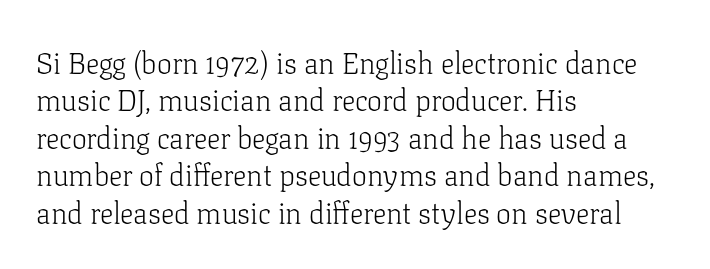
The setting favours the left margin, as ordinary paragraphs usually do. Nope, not italic — everything's standing straight. These lines are composed in type with serifs. What's the leading like? Ordinary, nothing unusual. Character widths vary here, with narrow letters taking less room than wide ones. Clear beneath every line of the passage.
